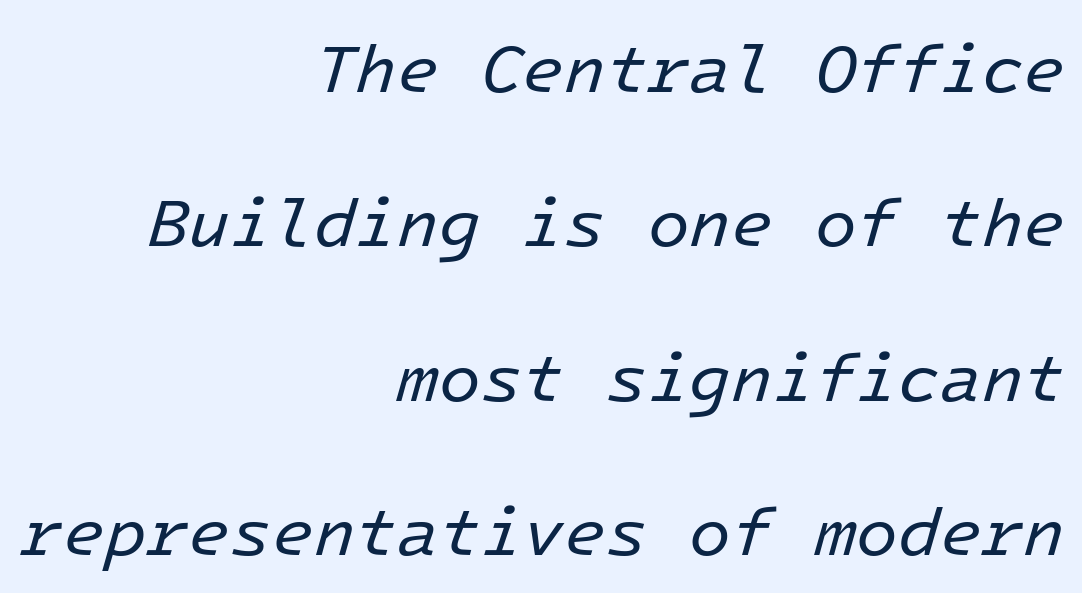
Horizontal alignment here is rightward, an uncommon choice for prose. Fixed-width glyphs throughout — classic coding-font behaviour. Is this a heavy cut? Hardly; it is regular or lighter. The specimen omits any rule beneath the text block's lines.
